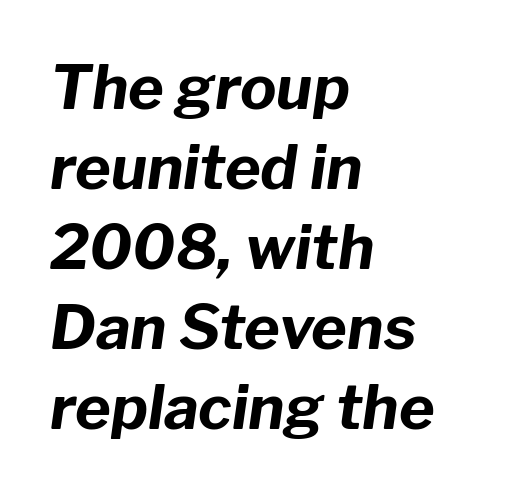
Q: Is the text bold? A: Yes.
Q: Is the text italic (slanted)? A: Yes, it leans right by about 8 degrees.
Q: Is the text underlined? A: No.
Q: How is the paragraph aligned? A: Left-aligned.
Q: Is the spacing between letters normal or unusually wide? A: Normal.
Q: Is the spacing between lines tight, normal or loose? A: Normal.
Q: Width (condensed, normal, or wide)? A: Normal.
Q: Stroke contrast? A: Low.
Q: x-height? A: Medium.
Q: Monospaced? A: No.
